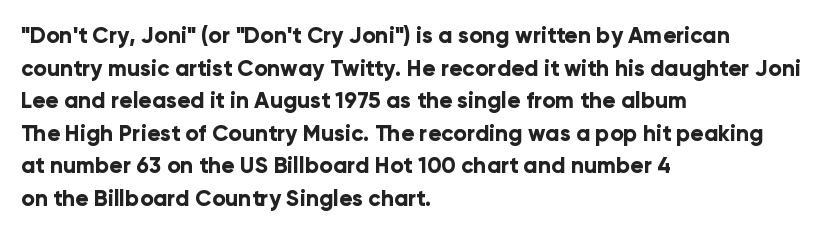
The image shows 22 px bold type, upright; set left-aligned, normal line spacing (1.48x), normal letter spacing, not underlined.
